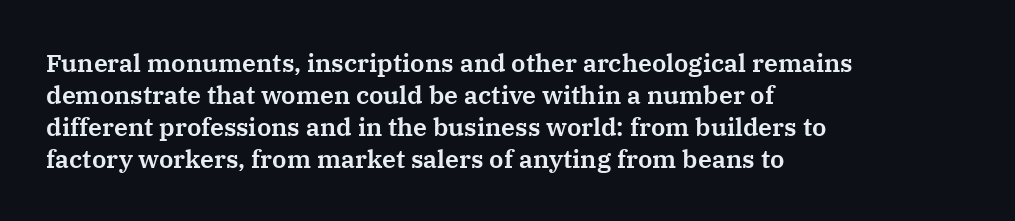
Q: Is the text italic (slanted)? A: No, it is upright.
Q: Is the text underlined? A: No.
Q: How is the paragraph aligned? A: Left-aligned.
Q: Is the spacing between letters normal or unusually wide? A: Normal.
Q: Is the spacing between lines tight, normal or loose? A: Normal.
